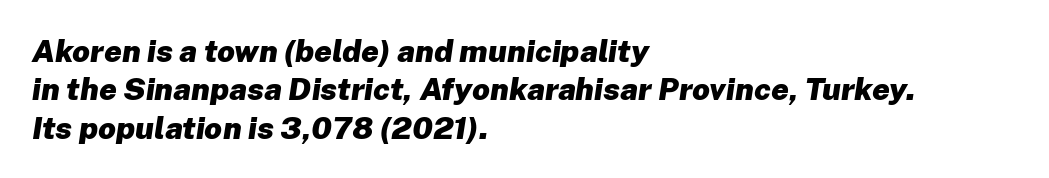
The image shows 31 px heavy type, italic (leaning right); set left-aligned, line spacing 1.24x, normal letter spacing, not underlined; low stroke contrast and a medium x-height.
